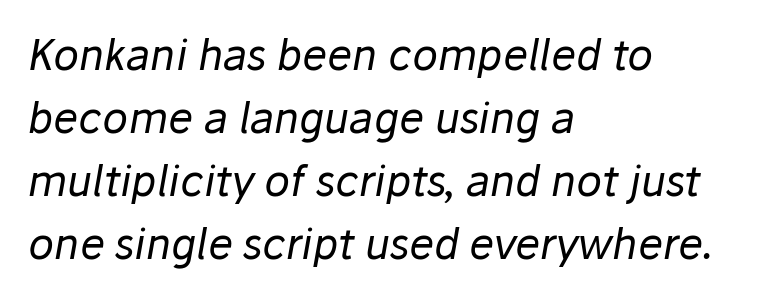
The image shows 42 px regular-weight type, italic (leaning right); set left-aligned, normal line spacing (1.5x), normal letter spacing, not underlined; low stroke contrast and a medium x-height.
